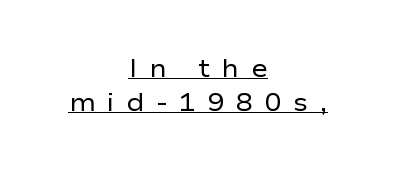
You could only call the tracking loose — the letters float apart. Every stem runs plumb, perpendicular to the baseline. Evenly set lines give the paragraph a standard silhouette. No letter is thick-stroked: the sample isn't bold. Horizontal alignment here is central, giving a formal, balanced look. The typesetter has applied underlining to the passage shown.
